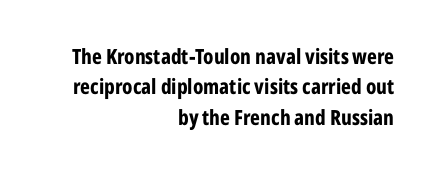
{"italic": "no", "bold": "yes", "underline": "no", "align": "right", "line_spacing": "normal", "line_spacing_ratio": 1.45, "letter_spacing": "normal", "letter_spacing_em": 0.0, "glyph_px": 21}
